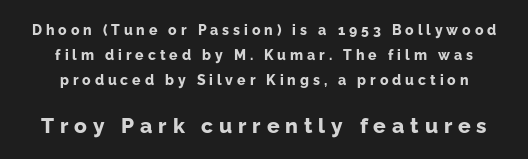
The image shows 21 px bold type, upright; set line spacing 1.79x, unusually wide letter spacing (+0.28 em), not underlined; the second (bottom) block is 1.5x larger.
